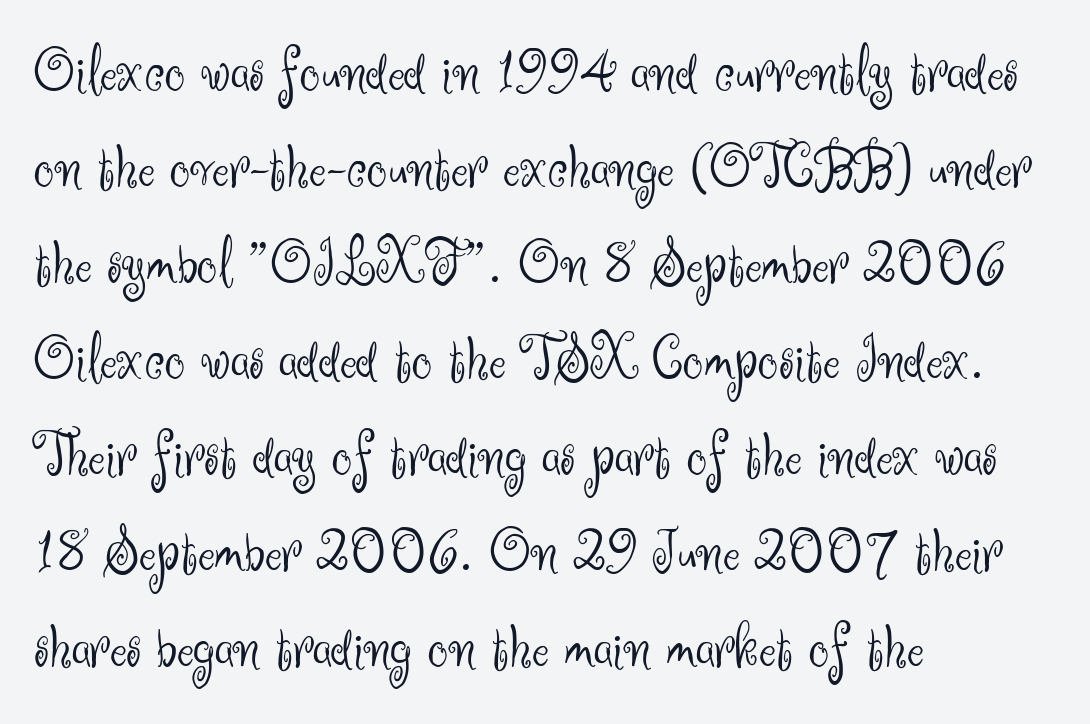
{"serif": "no", "italic": "no", "bold": "no", "weight": "light", "width": "normal", "stroke_contrast": "medium", "x_height": "small", "monospaced": "no", "underline": "no", "align": "left", "line_spacing": "normal", "line_spacing_ratio": 1.5, "letter_spacing": "normal", "letter_spacing_em": 0.0, "glyph_px": 64}
